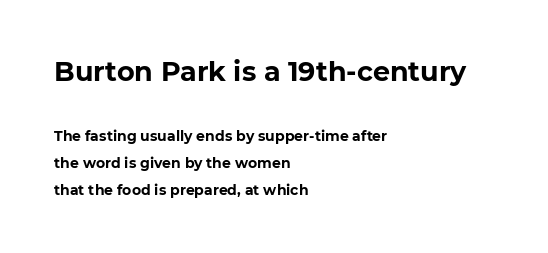
{"italic": "no", "bold": "yes", "underline": "no", "align": "left", "line_spacing": "loose", "line_spacing_ratio": 1.91, "letter_spacing": "normal", "letter_spacing_em": 0.0, "larger_block": "first", "size_ratio": 1.93, "glyph_px": 27}
